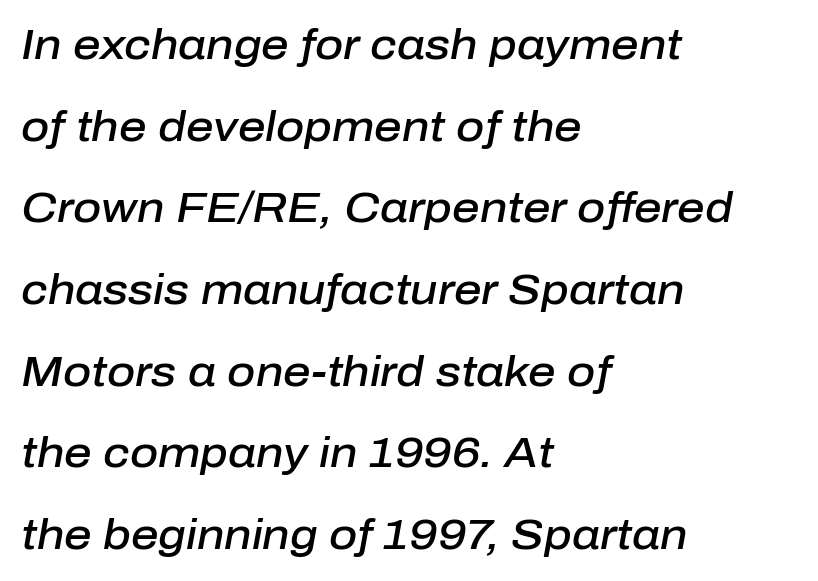
Q: Is the text bold? A: Semi-bold.
Q: Is the text italic (slanted)? A: Yes, it leans right by about 10 degrees.
Q: Is the text underlined? A: No.
Q: How is the paragraph aligned? A: Left-aligned.
Q: Is the spacing between letters normal or unusually wide? A: Normal.
Q: Is the spacing between lines tight, normal or loose? A: Loose.
Q: Width (condensed, normal, or wide)? A: Normal.
Q: Stroke contrast? A: Low.
Q: x-height? A: Medium.
Q: Monospaced? A: No.
